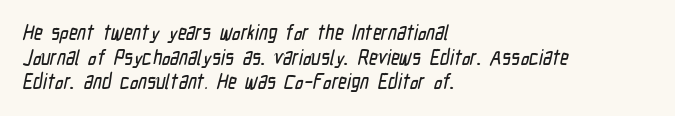
Q: Is the text underlined? A: No.
Q: How is the paragraph aligned? A: Left-aligned.
Q: Is the spacing between letters normal or unusually wide? A: Normal.
